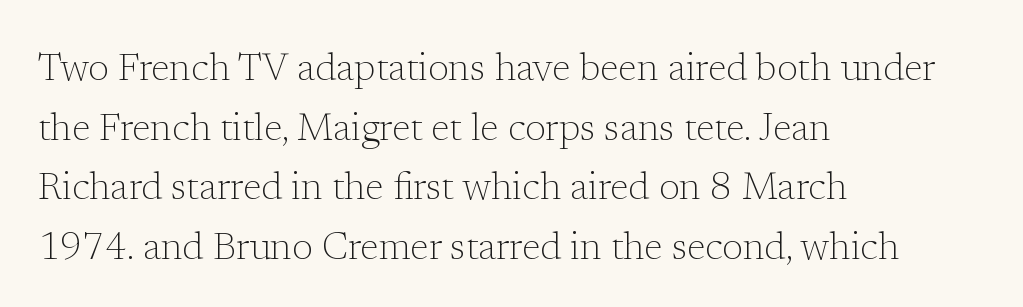
The image shows 38 px light serif type, upright; set left-aligned, normal line spacing (1.57x), normal letter spacing, not underlined; low stroke contrast and a medium x-height.
